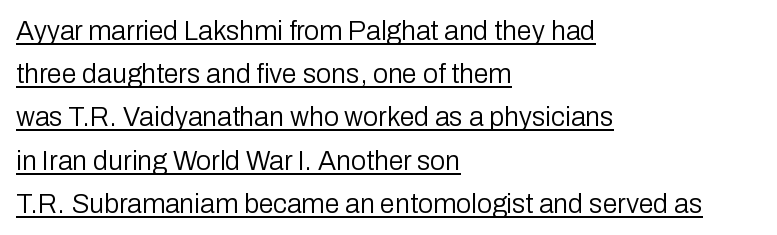
The image shows 27 px text type, upright; set left-aligned, normal line spacing (1.6x), normal letter spacing, underlined.
